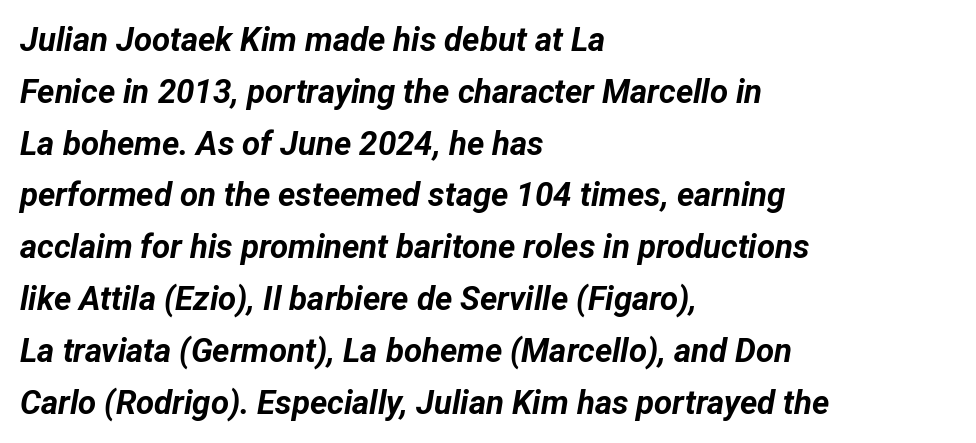
{"italic": "yes", "lean": "right", "slant_degrees": 12, "bold": "yes", "weight": "bold", "width": "normal", "stroke_contrast": "low", "x_height": "medium", "monospaced": "no", "underline": "no", "align": "left", "line_spacing": "normal", "line_spacing_ratio": 1.57, "letter_spacing": "normal", "letter_spacing_em": 0.0, "glyph_px": 33}
